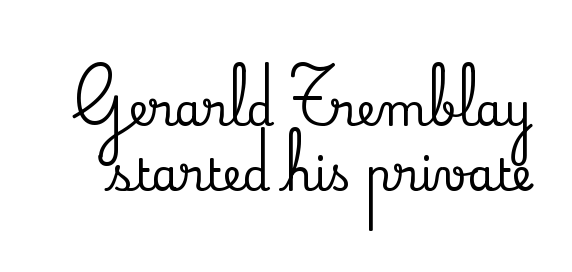
The image shows 44 px serif type, upright; set normal line spacing (1.48x), normal letter spacing, not underlined; low stroke contrast and a small x-height.
